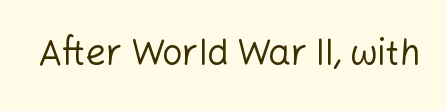
Is this a fixed-width face? No — the glyphs have proportional, varying widths. Vertical strokes here are truly vertical. Glance below the letters and you will spot only blank space. The face used here is a sans, in the tradition of grotesques and geometrics. The face looks like a standard text weight, possibly lighter. Short note: letters normally spaced.
